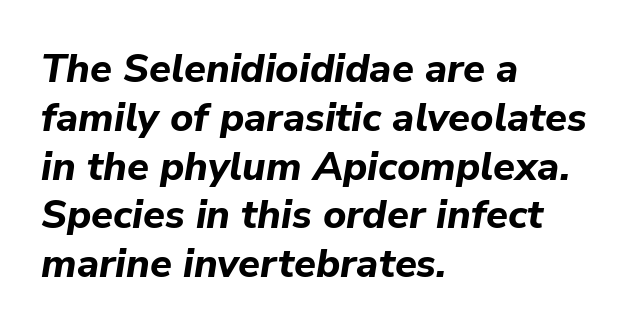
The image shows 40 px bold type, italic (leaning right); set left-aligned, line spacing 1.22x, normal letter spacing, not underlined; low stroke contrast and a medium x-height.
